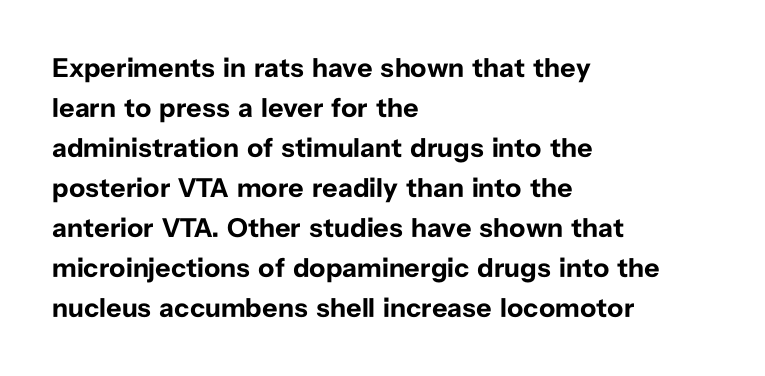
Q: Is the text bold? A: Yes.
Q: Is the text italic (slanted)? A: No, it is upright.
Q: Is the text underlined? A: No.
Q: How is the paragraph aligned? A: Left-aligned.
Q: Is the spacing between letters normal or unusually wide? A: Normal.
Q: Is the spacing between lines tight, normal or loose? A: Normal.
